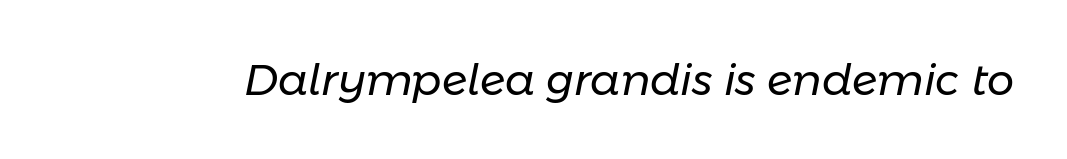
The image shows 43 px regular-weight type, italic (leaning right); set normal letter spacing, not underlined; low stroke contrast and a medium x-height.
